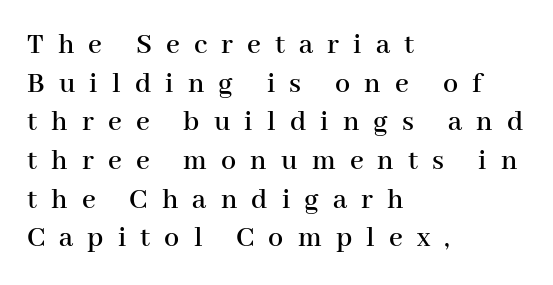
{"serif": "yes", "italic": "no", "width": "normal", "stroke_contrast": "high", "x_height": "medium", "monospaced": "no", "underline": "no", "align": "left", "line_spacing": "normal", "line_spacing_ratio": 1.29, "letter_spacing": "wide", "letter_spacing_em": 0.47, "glyph_px": 30}
